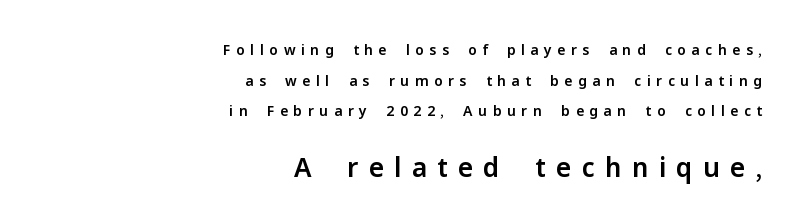
Q: Is the text italic (slanted)? A: No, it is upright.
Q: Is the text underlined? A: No.
Q: How is the paragraph aligned? A: Right-aligned.
Q: Is the spacing between letters normal or unusually wide? A: Unusually wide.
Q: Is the spacing between lines tight, normal or loose? A: Loose.
Q: Which block of text is set in a larger size, the first (top) or the second (bottom)? A: The second (bottom) one.
